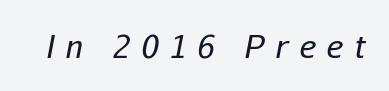
{"italic": "yes", "lean": "right", "slant_degrees": 11, "bold": "no", "weight": "regular", "width": "normal", "stroke_contrast": "low", "x_height": "medium", "monospaced": "no", "underline": "no", "letter_spacing": "wide", "letter_spacing_em": 0.36, "glyph_px": 31}
